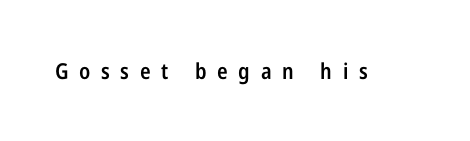
Q: Is the text bold? A: Semi-bold.
Q: Is the text italic (slanted)? A: No, it is upright.
Q: Is the text underlined? A: No.
Q: Is the spacing between letters normal or unusually wide? A: Unusually wide.
